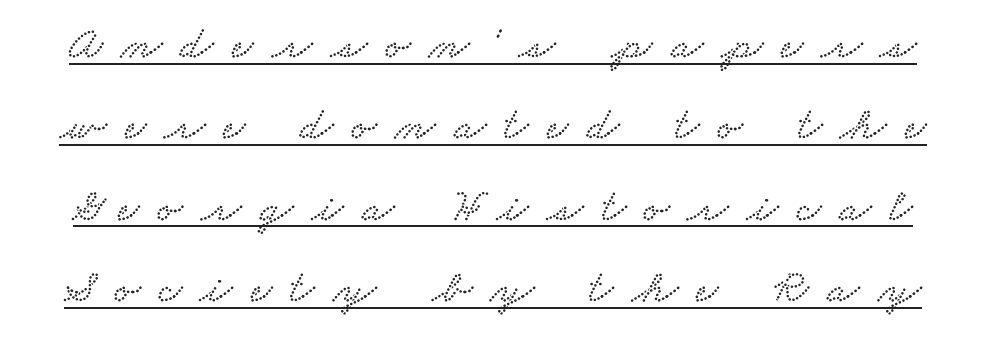
Q: Is the typeface a serif or a sans-serif typeface? A: Serif.
Q: Is the text underlined? A: Yes.
Q: Is the spacing between letters normal or unusually wide? A: Unusually wide.
Q: Width (condensed, normal, or wide)? A: Wide.
Q: Stroke contrast? A: Low.
Q: x-height? A: Small.
Q: Monospaced? A: No.
